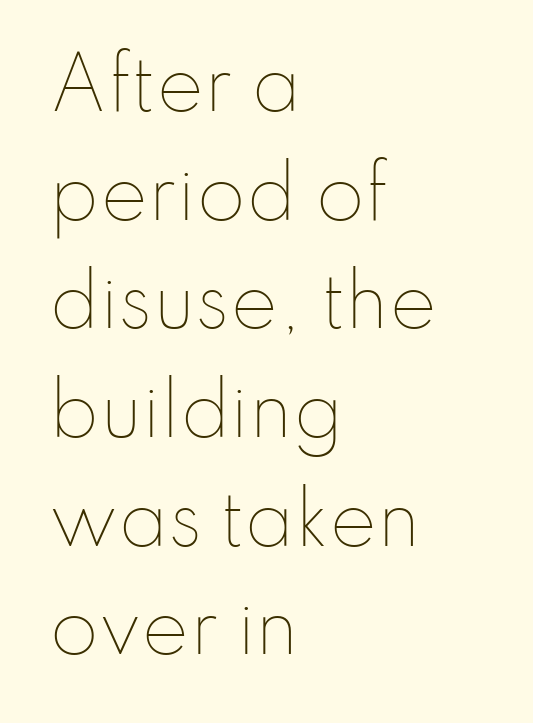
Observe the ordinary spacing: letters are neighbours, not strangers. This is the regular roman posture of the typeface. The setting favours the left margin, as ordinary paragraphs usually do. Honestly, there is no underline to notice here at all.
